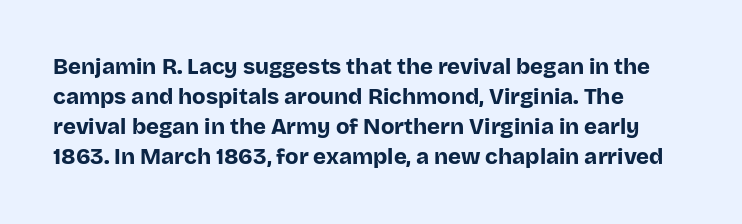
The image shows 22 px bold type, upright; set left-aligned, normal line spacing (1.37x), normal letter spacing, not underlined.
